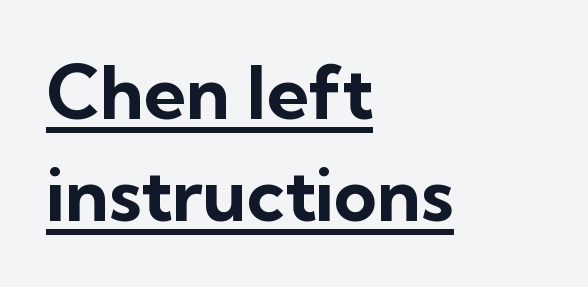
{"serif": "no", "italic": "no", "bold": "yes", "weight": "bold", "width": "normal", "stroke_contrast": "low", "x_height": "medium", "monospaced": "no", "underline": "yes", "align": "left", "line_spacing": "normal", "line_spacing_ratio": 1.38, "letter_spacing": "normal", "letter_spacing_em": 0.0, "glyph_px": 74}
